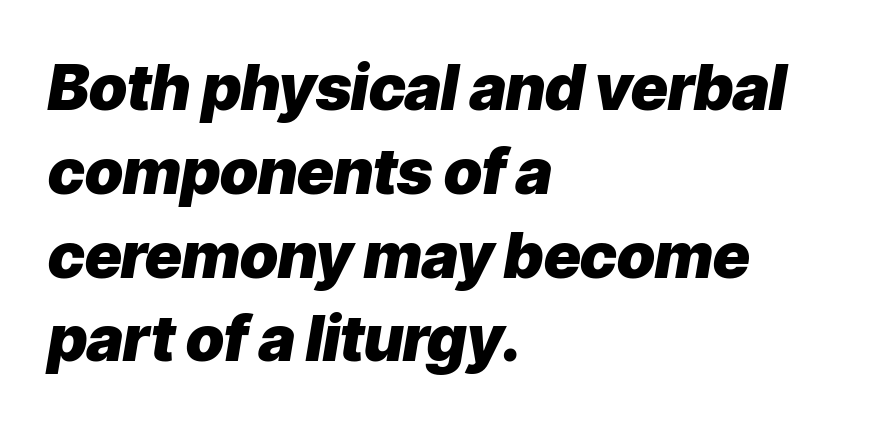
The font is running at its bold setting. Slant detected: the letters are inclined. The compositor pushed each line to the left boundary. Honestly, the letter spacing is just normal — you wouldn't notice it.
